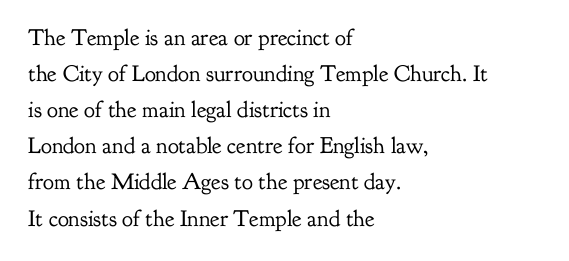
The image shows 23 px text type, upright; set left-aligned, normal line spacing (1.57x), normal letter spacing, not underlined.
